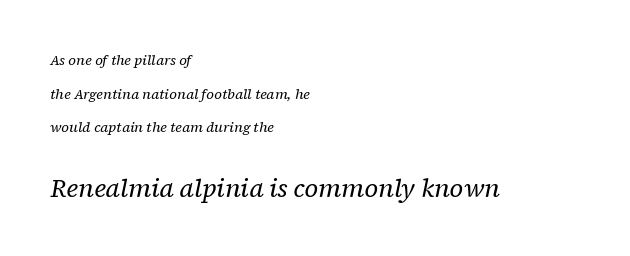
Q: Is the text bold? A: No.
Q: Is the text italic (slanted)? A: Yes, it leans right by about 12 degrees.
Q: Is the text underlined? A: No.
Q: How is the paragraph aligned? A: Left-aligned.
Q: Is the spacing between letters normal or unusually wide? A: Normal.
Q: Is the spacing between lines tight, normal or loose? A: Loose.
Q: Which block of text is set in a larger size, the first (top) or the second (bottom)? A: The second (bottom) one.
